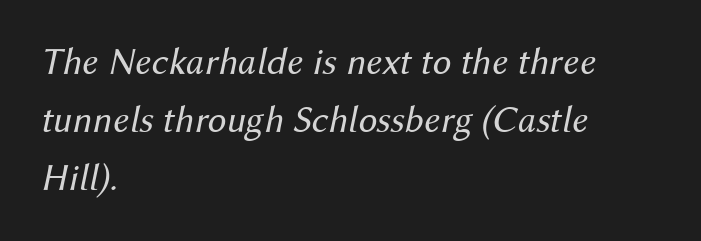
{"italic": "yes", "lean": "right", "slant_degrees": 12, "bold": "no", "weight": "regular", "width": "normal", "stroke_contrast": "medium", "x_height": "medium", "monospaced": "no", "underline": "no", "align": "left", "line_spacing": "normal", "line_spacing_ratio": 1.53, "letter_spacing": "normal", "letter_spacing_em": 0.0, "glyph_px": 38}
